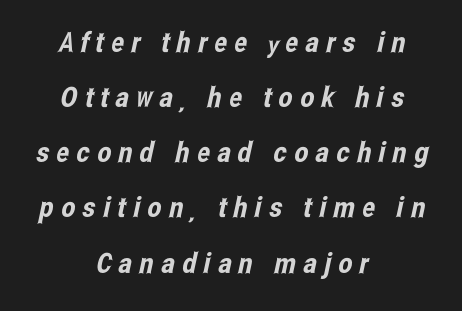
The image shows 28 px condensed sans-serif type; set centered, loose line spacing (1.97x), unusually wide letter spacing (+0.26 em), not underlined; low stroke contrast and a medium x-height.
